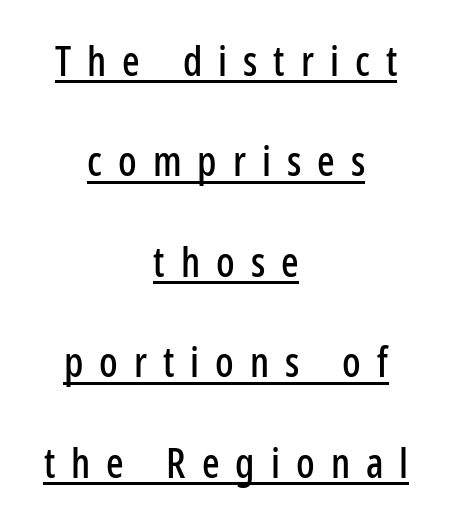
Q: Is the text italic (slanted)? A: No, it is upright.
Q: Is the typeface a serif or a sans-serif typeface? A: Sans-serif.
Q: Is the text underlined? A: Yes.
Q: How is the paragraph aligned? A: Centered.
Q: Is the spacing between letters normal or unusually wide? A: Unusually wide.
Q: Is the spacing between lines tight, normal or loose? A: Loose.
Q: Width (condensed, normal, or wide)? A: Condensed.
Q: Stroke contrast? A: Low.
Q: x-height? A: Medium.
Q: Monospaced? A: No.
